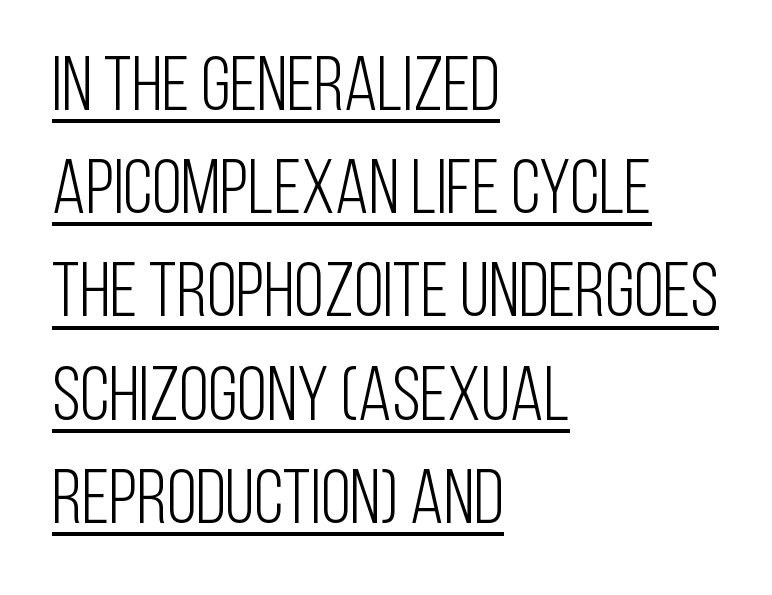
{"serif": "no", "italic": "no", "bold": "no", "weight": "light", "width": "condensed", "stroke_contrast": "low", "x_height": "large", "monospaced": "no", "underline": "yes", "align": "left", "line_spacing": "normal", "line_spacing_ratio": 1.34, "letter_spacing": "normal", "letter_spacing_em": 0.0, "glyph_px": 77}
